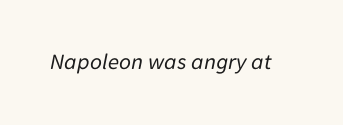
Q: Is the text bold? A: No.
Q: Is the text italic (slanted)? A: Yes, it leans right by about 11 degrees.
Q: Is the text underlined? A: No.
Q: Is the spacing between letters normal or unusually wide? A: Normal.
